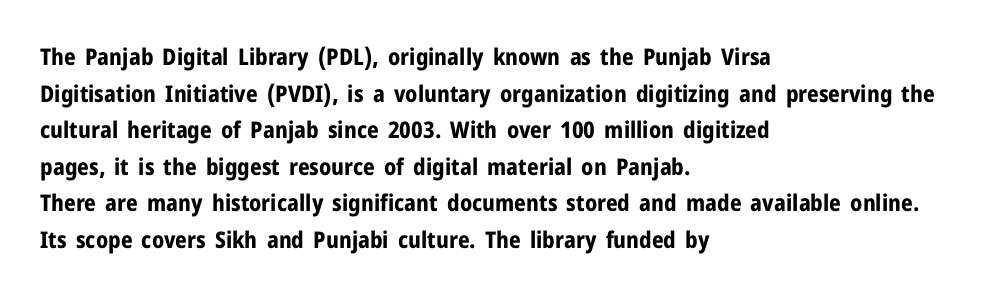
Visually the block forms a straight wall on the left and a jagged coastline on the right. The letters are bold, with thick, heavy strokes. The gap between lines stays unmarked. This sample keeps an unexceptional amount of space between lines. The horizontal fit of the characters is conventional and even. Vertical strokes here are truly vertical.
